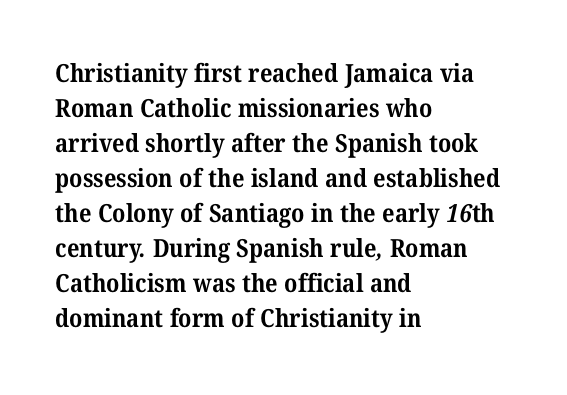
Q: Is the text bold? A: Yes.
Q: Is the text underlined? A: No.
Q: How is the paragraph aligned? A: Left-aligned.
Q: Is the spacing between letters normal or unusually wide? A: Normal.
Q: Is the spacing between lines tight, normal or loose? A: Normal.
